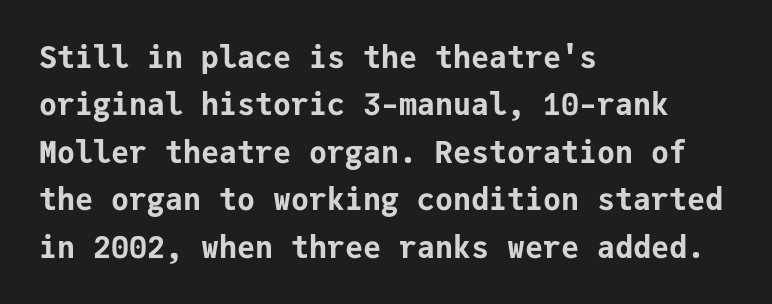
Q: Is the text bold? A: Yes.
Q: Is the text italic (slanted)? A: No, it is upright.
Q: Is the typeface a serif or a sans-serif typeface? A: Sans-serif.
Q: Is the text underlined? A: No.
Q: How is the paragraph aligned? A: Left-aligned.
Q: Is the spacing between letters normal or unusually wide? A: Normal.
Q: Is the spacing between lines tight, normal or loose? A: Normal.
Q: Width (condensed, normal, or wide)? A: Normal.
Q: Stroke contrast? A: Low.
Q: x-height? A: Medium.
Q: Monospaced? A: Yes.
